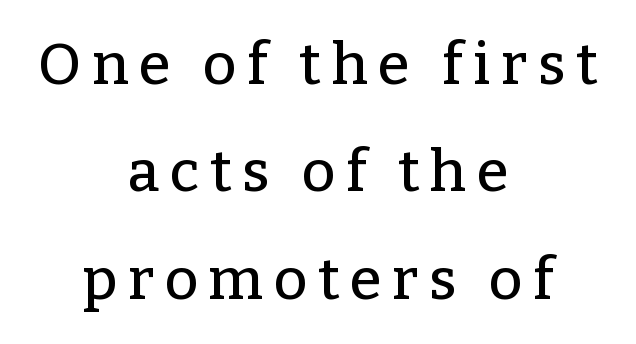
The image shows 58 px serif type, upright; set centered, line spacing 1.85x, not underlined; low stroke contrast and a medium x-height.
